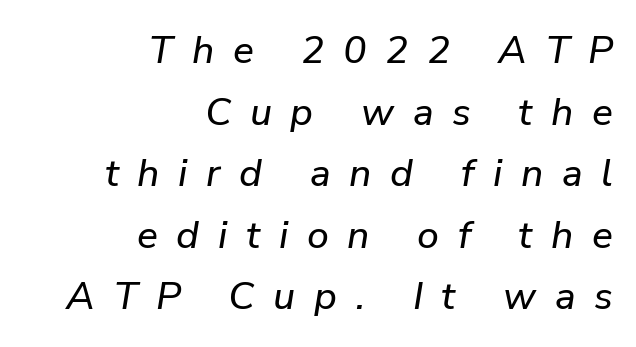
The typography opts for an oblique posture over an upright one. Each letter keeps its own natural width here, so spacing adapts to shape. Notice how descenders clear the ascenders below comfortably — that's standard leading. The passage shown has open, widely tracked lettering throughout.
